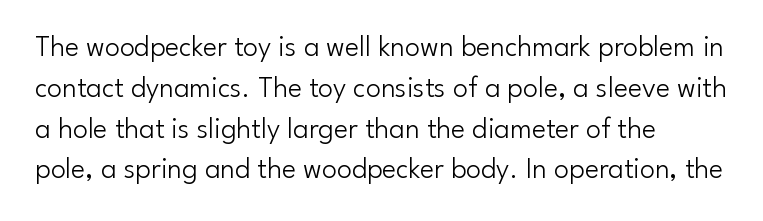
The image shows 30 px light sans-serif type, upright; set left-aligned, normal line spacing (1.36x), normal letter spacing, not underlined; low stroke contrast and a small x-height.
